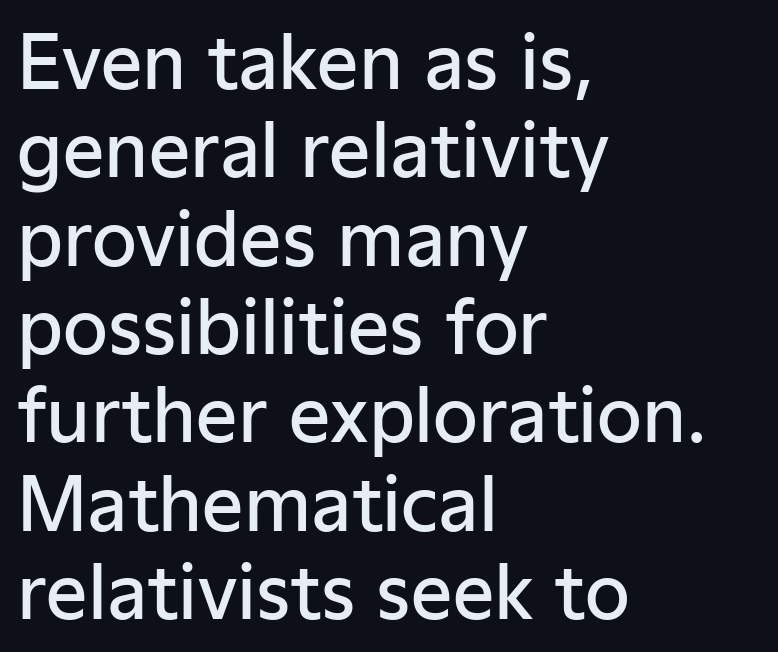
Q: Is the text bold? A: Semi-bold.
Q: Is the text italic (slanted)? A: No, it is upright.
Q: Is the typeface a serif or a sans-serif typeface? A: Sans-serif.
Q: Is the text underlined? A: No.
Q: How is the paragraph aligned? A: Left-aligned.
Q: Is the spacing between letters normal or unusually wide? A: Normal.
Q: Width (condensed, normal, or wide)? A: Normal.
Q: Stroke contrast? A: Low.
Q: x-height? A: Medium.
Q: Monospaced? A: No.
